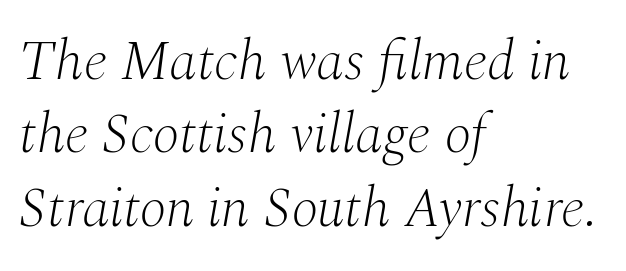
Alignment: flush left. Baseline-to-baseline distance is the conventional proportion of letter height. Each letter keeps its own natural width here, so spacing adapts to shape. The axis of the letterforms is tilted away from vertical.
